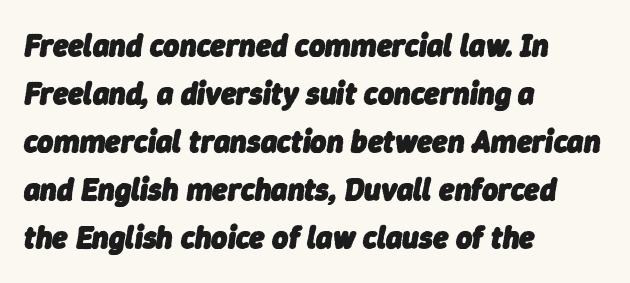
Q: Is the text bold? A: Yes.
Q: Is the text italic (slanted)? A: Yes, it leans right by about 9 degrees.
Q: Is the text underlined? A: No.
Q: How is the paragraph aligned? A: Left-aligned.
Q: Is the spacing between letters normal or unusually wide? A: Normal.
Q: Is the spacing between lines tight, normal or loose? A: Normal.
Q: Width (condensed, normal, or wide)? A: Normal.
Q: Stroke contrast? A: Low.
Q: x-height? A: Medium.
Q: Monospaced? A: No.
